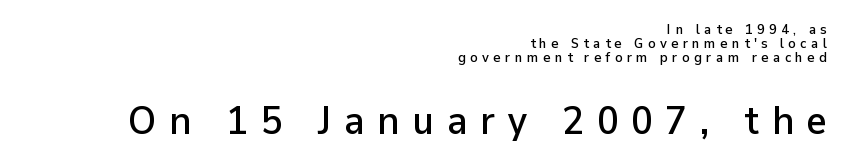
Q: Is the text italic (slanted)? A: No, it is upright.
Q: Is the typeface a serif or a sans-serif typeface? A: Sans-serif.
Q: Is the text underlined? A: No.
Q: How is the paragraph aligned? A: Right-aligned.
Q: Is the spacing between letters normal or unusually wide? A: Unusually wide.
Q: Is the spacing between lines tight, normal or loose? A: Tight.
Q: Which block of text is set in a larger size, the first (top) or the second (bottom)? A: The second (bottom) one.
Q: Width (condensed, normal, or wide)? A: Normal.
Q: Stroke contrast? A: Low.
Q: x-height? A: Medium.
Q: Monospaced? A: No.
